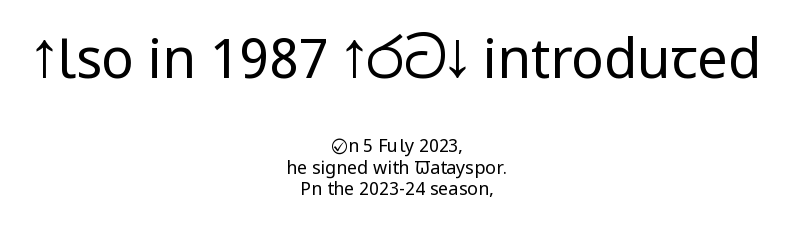
Q: Is the text bold? A: No.
Q: Is the text italic (slanted)? A: No, it is upright.
Q: Is the typeface a serif or a sans-serif typeface? A: Sans-serif.
Q: Is the text underlined? A: No.
Q: How is the paragraph aligned? A: Centered.
Q: Is the spacing between letters normal or unusually wide? A: Normal.
Q: Which block of text is set in a larger size, the first (top) or the second (bottom)? A: The first (top) one.
Q: Width (condensed, normal, or wide)? A: Condensed.
Q: Stroke contrast? A: Low.
Q: x-height? A: Large.
Q: Monospaced? A: No.
